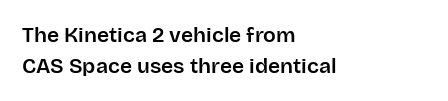
Q: Is the text italic (slanted)? A: No, it is upright.
Q: Is the text underlined? A: No.
Q: How is the paragraph aligned? A: Left-aligned.
Q: Is the spacing between letters normal or unusually wide? A: Normal.
Q: Is the spacing between lines tight, normal or loose? A: Normal.
